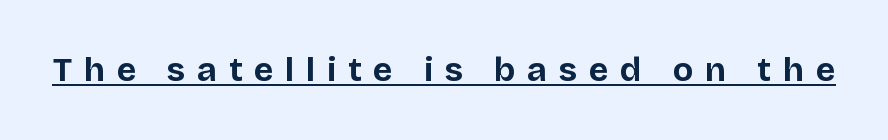
Loose tracking; the words dissolve into strings of separated letters. Serifs: no, the terminals of the letterforms are clean. The glyphs have the mass of a bold cut. Students, observe the line beneath the letters — that is underlining. Each letter keeps its own natural width here, so spacing adapts to shape.
